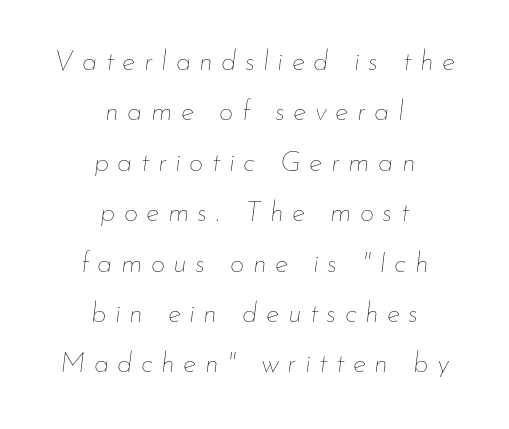
{"italic": "yes", "lean": "right", "slant_degrees": 7, "bold": "no", "weight": "thin", "width": "normal", "stroke_contrast": "low", "x_height": "small", "monospaced": "no", "underline": "no", "align": "center", "line_spacing_ratio": 1.8, "letter_spacing": "wide", "letter_spacing_em": 0.3, "glyph_px": 28}
